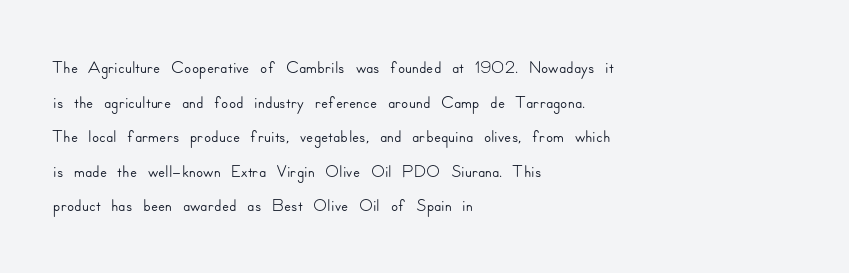
Q: Is the text italic (slanted)? A: No, it is upright.
Q: Is the text underlined? A: No.
Q: How is the paragraph aligned? A: Left-aligned.
Q: Is the spacing between letters normal or unusually wide? A: Normal.
Q: Is the spacing between lines tight, normal or loose? A: Normal.
